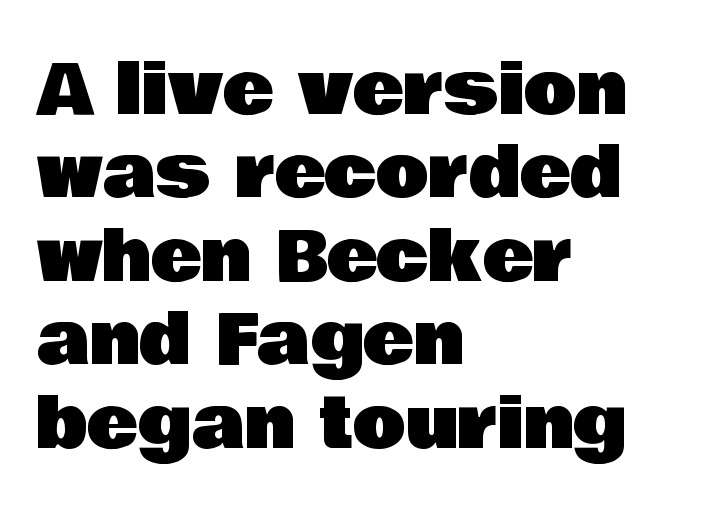
{"serif": "no", "italic": "no", "width": "normal", "stroke_contrast": "low", "x_height": "large", "monospaced": "no", "underline": "no", "align": "left", "line_spacing_ratio": 1.21, "letter_spacing": "normal", "letter_spacing_em": 0.0, "glyph_px": 69}
